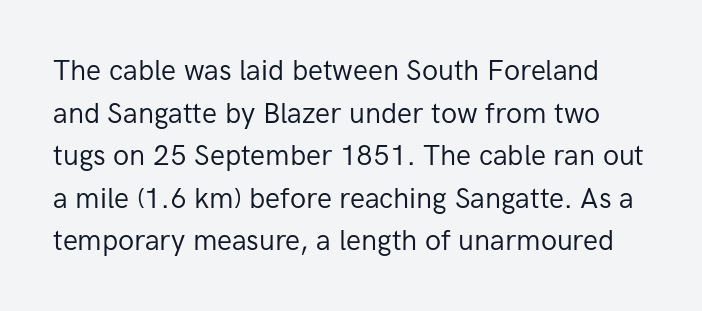
What's the leading like? Ordinary, nothing unusual. Classification — sans serif. The passage shown has conventional tracking throughout. You could not count columns in this text — the font is proportionally spaced. A roman cut, with each character standing at attention. Letters rest on an invisible, unmarked baseline.
